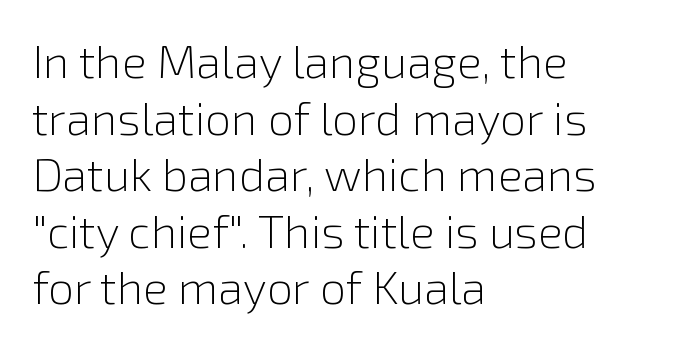
The image shows 46 px light sans-serif type, upright; set left-aligned, line spacing 1.23x, normal letter spacing, not underlined; a medium x-height.
